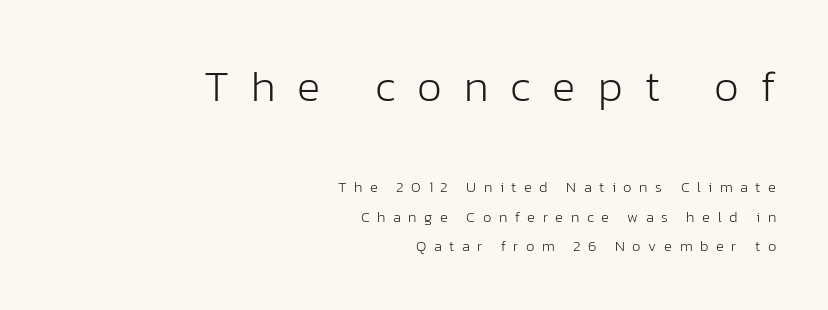
{"serif": "no", "italic": "no", "bold": "no", "weight": "light", "width": "normal", "stroke_contrast": "low", "x_height": "medium", "monospaced": "no", "underline": "no", "align": "right", "line_spacing": "loose", "line_spacing_ratio": 1.99, "letter_spacing": "wide", "letter_spacing_em": 0.5, "larger_block": "first", "size_ratio": 2.93, "glyph_px": 44}
